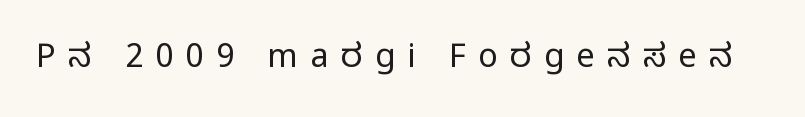
{"serif": "no", "italic": "no", "bold": "no", "weight": "regular", "width": "condensed", "stroke_contrast": "low", "x_height": "large", "monospaced": "no", "underline": "no", "letter_spacing": "wide", "letter_spacing_em": 0.37, "glyph_px": 33}
